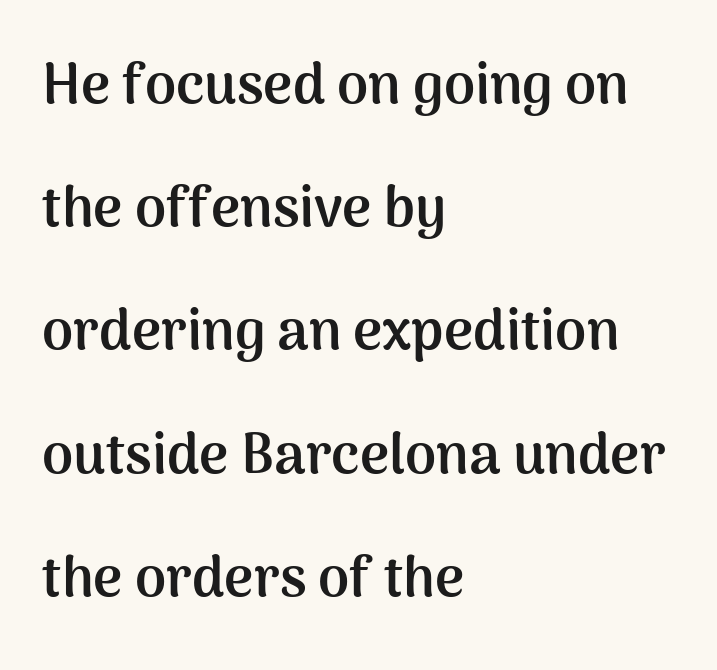
Q: Is the text bold? A: Yes.
Q: Is the text italic (slanted)? A: No, it is upright.
Q: Is the typeface a serif or a sans-serif typeface? A: Sans-serif.
Q: Is the text underlined? A: No.
Q: How is the paragraph aligned? A: Left-aligned.
Q: Is the spacing between letters normal or unusually wide? A: Normal.
Q: Is the spacing between lines tight, normal or loose? A: Loose.
Q: Width (condensed, normal, or wide)? A: Normal.
Q: Stroke contrast? A: Medium.
Q: x-height? A: Medium.
Q: Monospaced? A: No.
